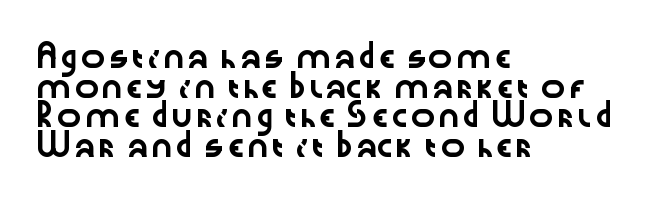
Caption: standard tracking, unaltered. Only glyphs here, with clear space below each row. The line-height multiplier appears to be the usual default. The typography opts for an upright posture over an oblique one. A student would call this left alignment; a typographer would say flush left, rag right.
